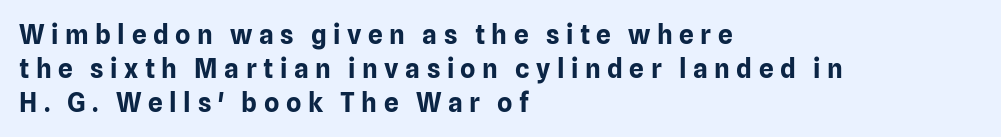
The image shows 26 px bold type, upright; set left-aligned, normal line spacing (1.3x), unusually wide letter spacing (+0.25 em), not underlined.
